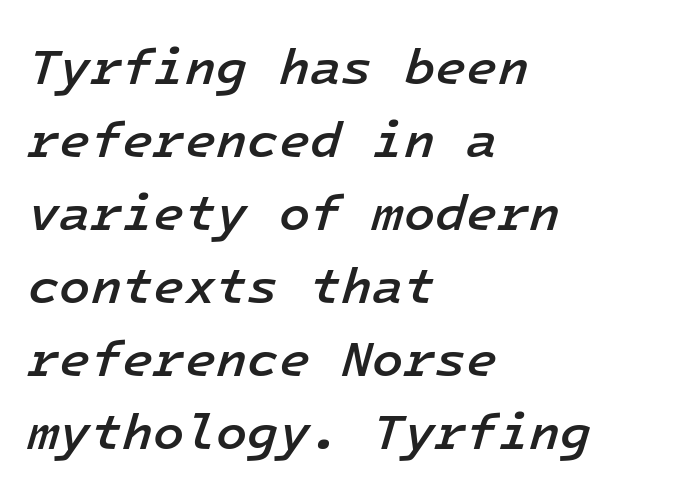
{"italic": "yes", "lean": "right", "slant_degrees": 16, "bold": "semi", "weight": "semibold", "width": "normal", "stroke_contrast": "low", "x_height": "medium", "monospaced": "yes", "underline": "no", "align": "left", "line_spacing": "normal", "line_spacing_ratio": 1.43, "letter_spacing": "normal", "letter_spacing_em": 0.0, "glyph_px": 51}
